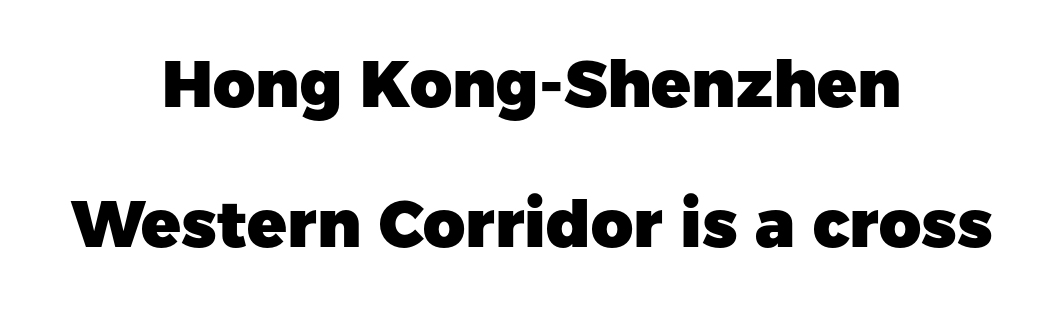
Q: Is the text bold? A: Yes.
Q: Is the text italic (slanted)? A: No, it is upright.
Q: Is the typeface a serif or a sans-serif typeface? A: Sans-serif.
Q: Is the text underlined? A: No.
Q: How is the paragraph aligned? A: Centered.
Q: Is the spacing between letters normal or unusually wide? A: Normal.
Q: Is the spacing between lines tight, normal or loose? A: Loose.
Q: Width (condensed, normal, or wide)? A: Normal.
Q: Stroke contrast? A: Low.
Q: x-height? A: Medium.
Q: Monospaced? A: No.
